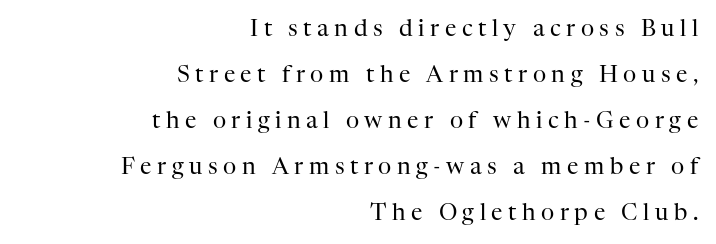
The image shows 23 px text type, upright; set right-aligned, loose line spacing (2.0x), unusually wide letter spacing (+0.24 em), not underlined.
